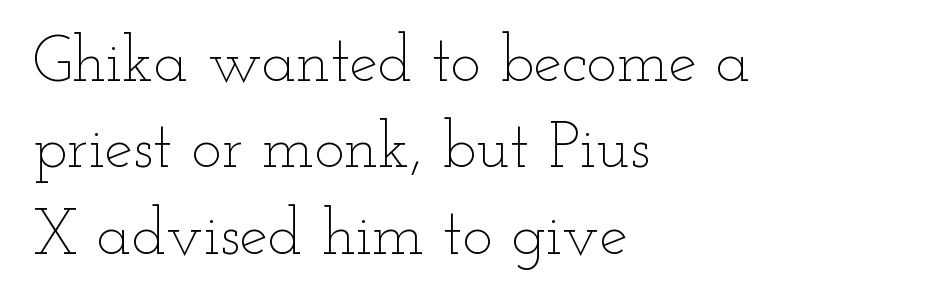
The image shows 64 px thin, wide type, upright; set left-aligned, normal line spacing (1.35x), normal letter spacing, not underlined; low stroke contrast and a small x-height.
